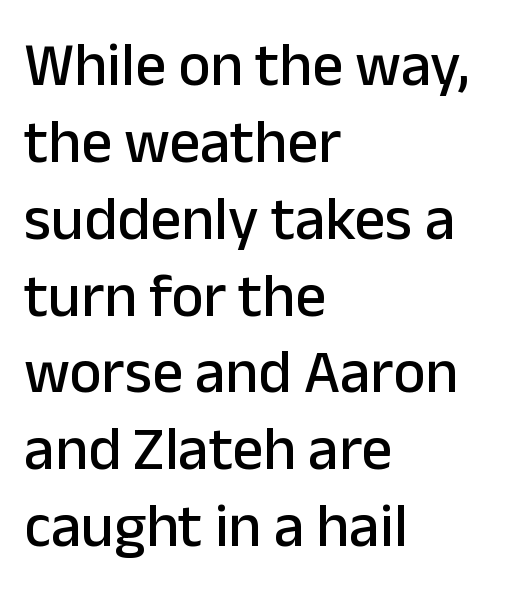
{"serif": "no", "italic": "no", "width": "normal", "stroke_contrast": "low", "x_height": "medium", "monospaced": "no", "underline": "no", "align": "left", "line_spacing": "normal", "line_spacing_ratio": 1.26, "letter_spacing": "normal", "letter_spacing_em": 0.0, "glyph_px": 61}
